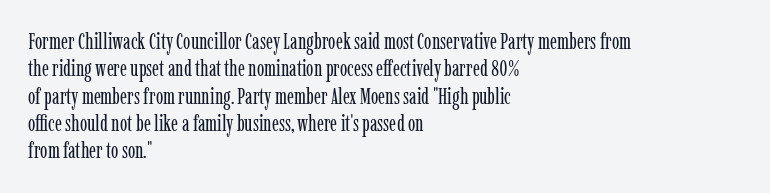
The image shows 22 px text type, upright; set left-aligned, line spacing 1.24x, normal letter spacing, not underlined.
